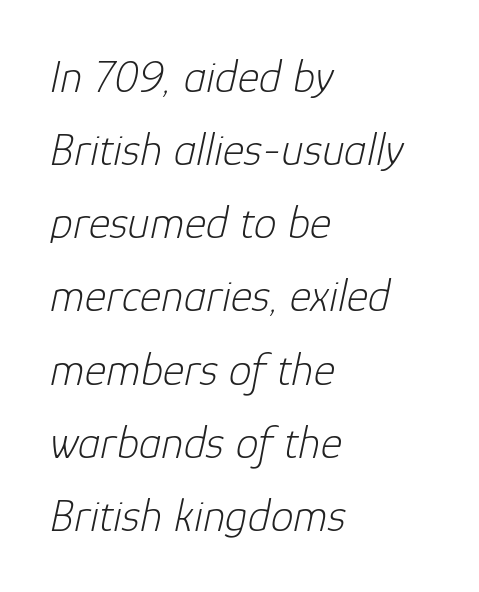
{"italic": "yes", "lean": "right", "slant_degrees": 12, "bold": "no", "weight": "light", "width": "normal", "stroke_contrast": "low", "x_height": "medium", "monospaced": "no", "underline": "no", "align": "left", "line_spacing": "normal", "line_spacing_ratio": 1.59, "letter_spacing": "normal", "letter_spacing_em": 0.0, "glyph_px": 46}
